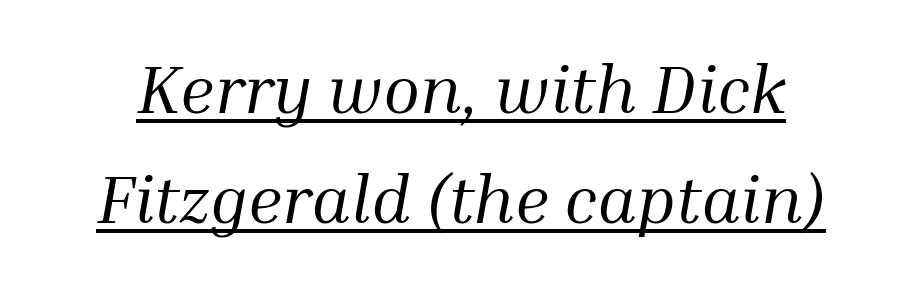
The image shows 68 px regular-weight serif type, italic (leaning right); set normal line spacing (1.62x), normal letter spacing, underlined; medium stroke contrast and a medium x-height.
